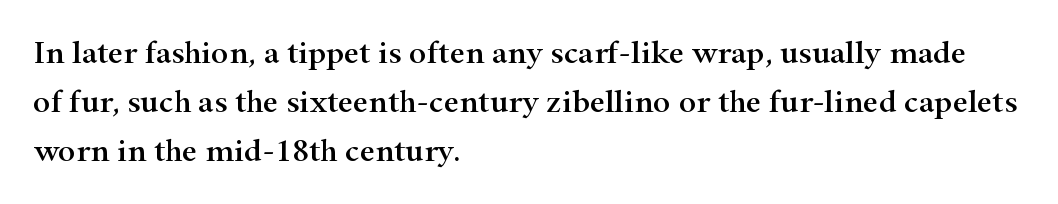
Q: Is the text italic (slanted)? A: No, it is upright.
Q: Is the typeface a serif or a sans-serif typeface? A: Serif.
Q: Is the text underlined? A: No.
Q: How is the paragraph aligned? A: Left-aligned.
Q: Is the spacing between letters normal or unusually wide? A: Normal.
Q: Is the spacing between lines tight, normal or loose? A: Normal.
Q: Width (condensed, normal, or wide)? A: Wide.
Q: Stroke contrast? A: High.
Q: x-height? A: Small.
Q: Monospaced? A: No.
